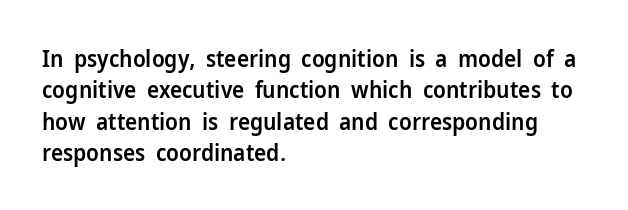
The image shows 23 px text type, upright; set left-aligned, normal line spacing (1.36x), normal letter spacing, not underlined.
